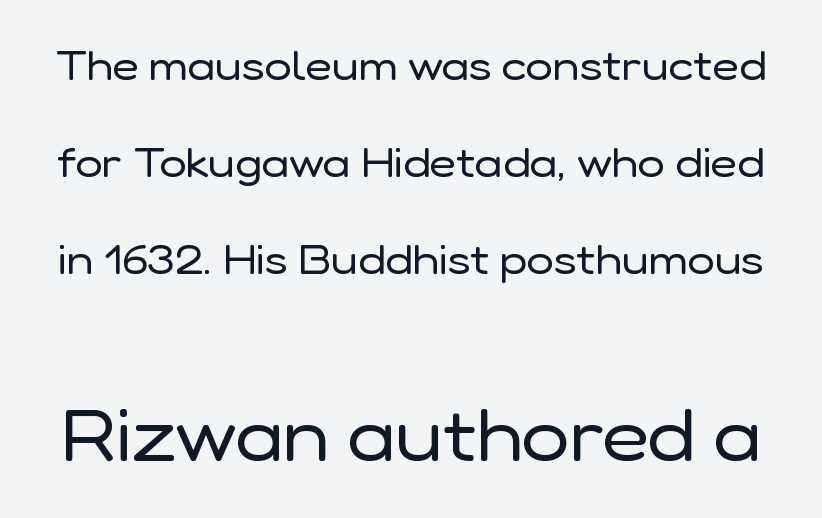
Q: Is the text bold? A: No.
Q: Is the text italic (slanted)? A: No, it is upright.
Q: Is the typeface a serif or a sans-serif typeface? A: Sans-serif.
Q: Is the text underlined? A: No.
Q: Is the spacing between letters normal or unusually wide? A: Normal.
Q: Is the spacing between lines tight, normal or loose? A: Loose.
Q: Which block of text is set in a larger size, the first (top) or the second (bottom)? A: The second (bottom) one.
Q: Width (condensed, normal, or wide)? A: Normal.
Q: Stroke contrast? A: Low.
Q: x-height? A: Medium.
Q: Monospaced? A: No.
